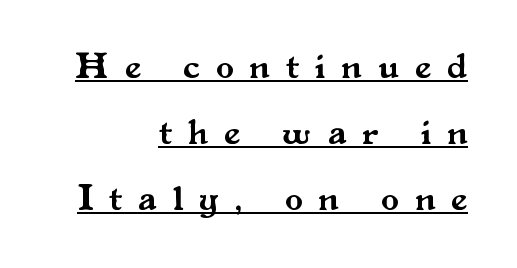
{"serif": "yes", "italic": "no", "width": "normal", "stroke_contrast": "medium", "x_height": "small", "monospaced": "no", "underline": "yes", "align": "right", "line_spacing_ratio": 1.83, "letter_spacing": "wide", "letter_spacing_em": 0.46, "glyph_px": 36}
